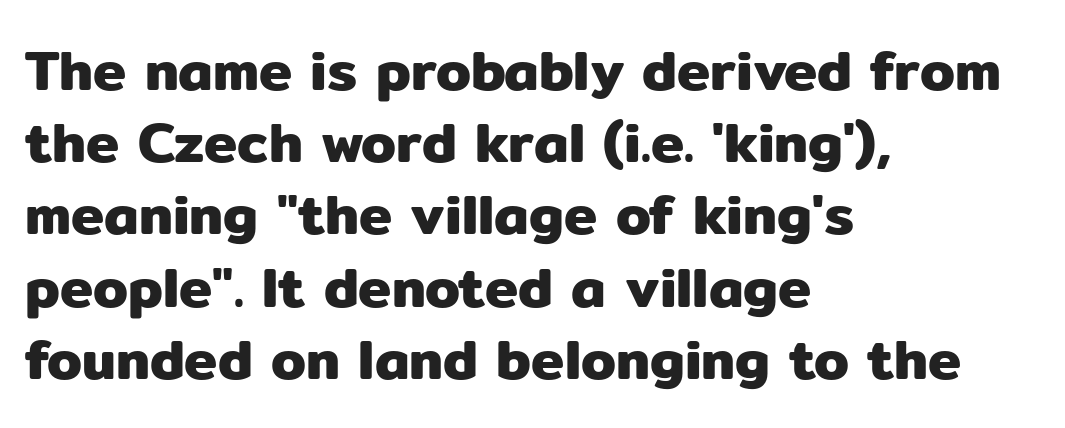
{"serif": "no", "italic": "no", "width": "normal", "stroke_contrast": "low", "x_height": "medium", "monospaced": "no", "underline": "no", "align": "left", "line_spacing": "normal", "line_spacing_ratio": 1.29, "letter_spacing": "normal", "letter_spacing_em": 0.0, "glyph_px": 56}
